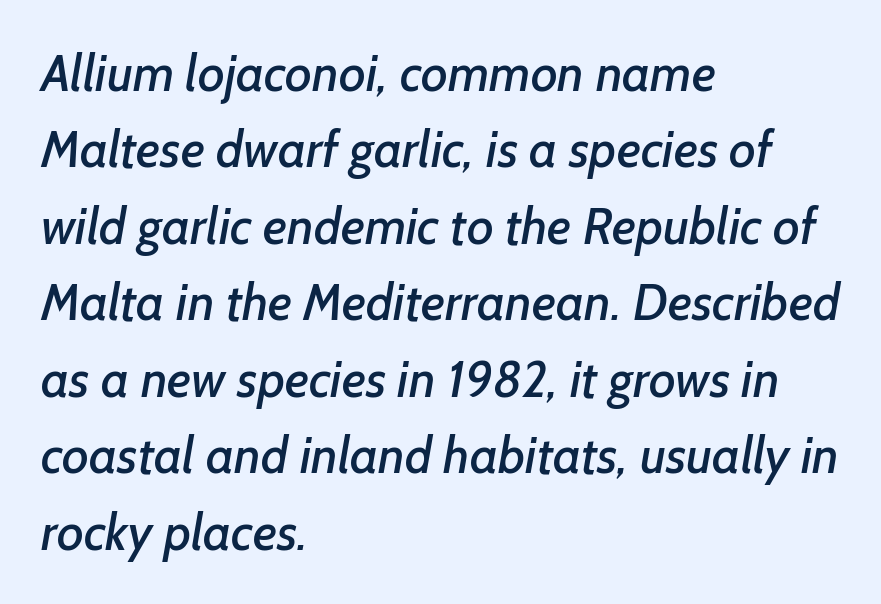
The image shows 51 px sans-serif type; set left-aligned, normal line spacing (1.5x), normal letter spacing, not underlined; low stroke contrast and a medium x-height.
